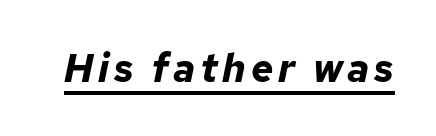
{"italic": "yes", "lean": "right", "slant_degrees": 12, "bold": "yes", "weight": "bold", "width": "normal", "stroke_contrast": "low", "x_height": "medium", "monospaced": "no", "underline": "yes", "glyph_px": 39}
